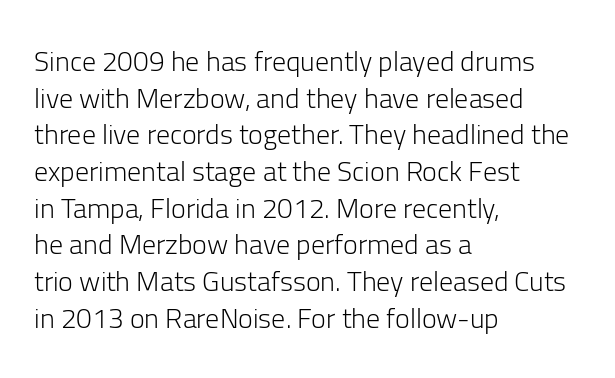
Nothing sits at the stroke ends, so this counts as sans-serif. Do the characters align in a grid? No, the font is proportional. Between one letter and the next there's only the usual sliver of space. Rendered with straight, roman letterforms. Glance below the letters and you will spot only blank space. Is this a heavy cut? Hardly; it is regular or lighter.
